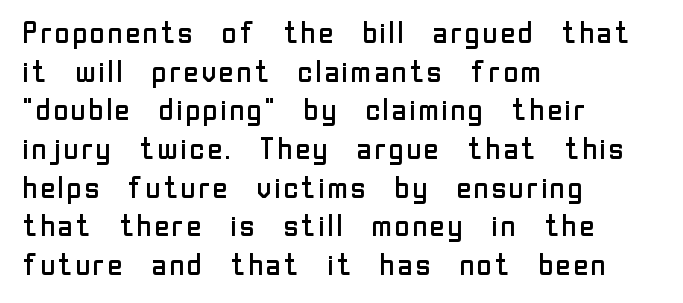
The image shows 30 px regular-weight sans-serif type, upright; set left-aligned, normal line spacing (1.29x), normal letter spacing, not underlined; low stroke contrast and a medium x-height.
